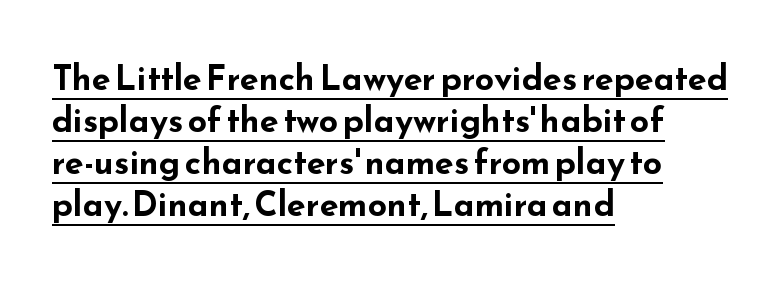
The image shows 34 px bold, wide sans-serif type, upright; set left-aligned, line spacing 1.24x, normal letter spacing, underlined; low stroke contrast and a small x-height.
